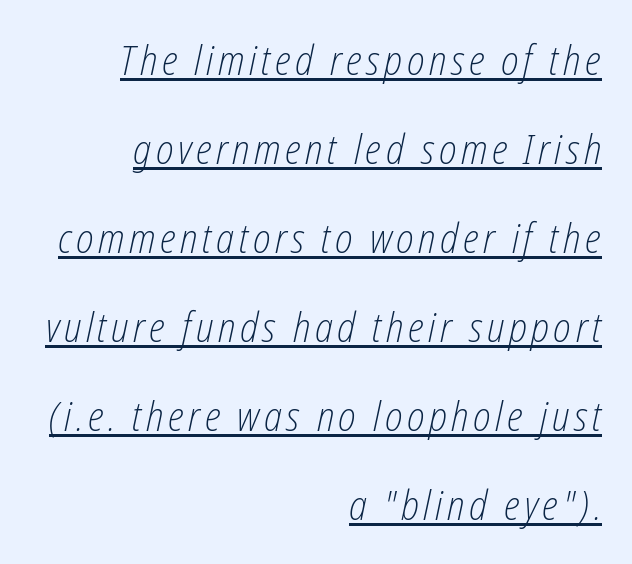
{"italic": "yes", "lean": "right", "slant_degrees": 12, "bold": "no", "weight": "light", "width": "condensed", "stroke_contrast": "low", "x_height": "medium", "monospaced": "no", "underline": "yes", "align": "right", "line_spacing": "loose", "line_spacing_ratio": 2.17, "glyph_px": 41}
